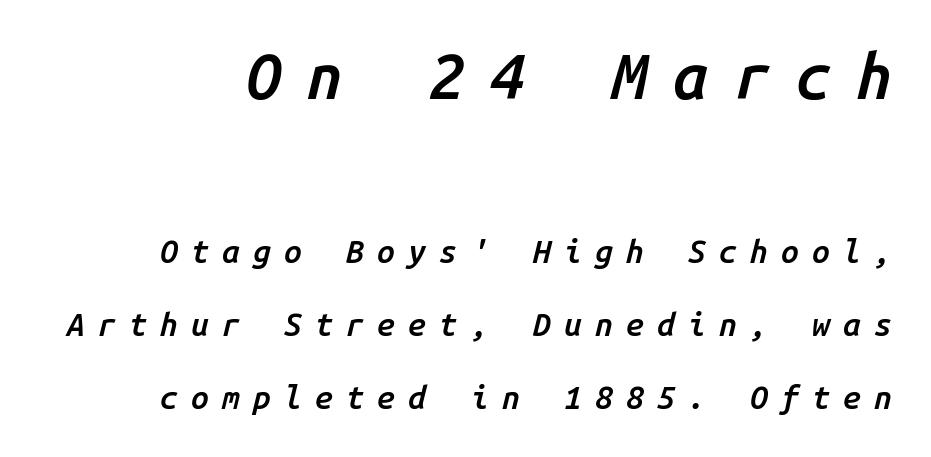
The image shows 63 px semibold type, italic (leaning right), monospaced; set loose line spacing (2.27x), unusually wide letter spacing (+0.41 em), not underlined; the first (top) block is 1.97x larger; low stroke contrast and a medium x-height.
